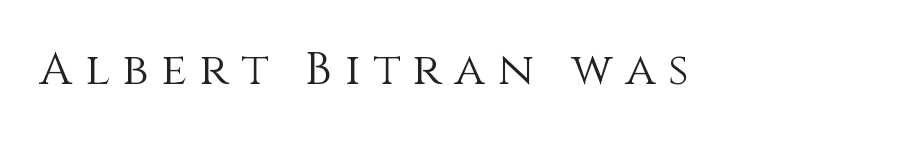
Q: Is the text bold? A: No.
Q: Is the text italic (slanted)? A: No, it is upright.
Q: Is the text underlined? A: No.
Q: Is the spacing between letters normal or unusually wide? A: Unusually wide.
Q: Width (condensed, normal, or wide)? A: Normal.
Q: Stroke contrast? A: Medium.
Q: x-height? A: Large.
Q: Monospaced? A: No.
